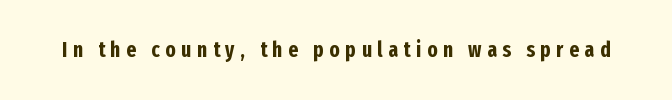
The image shows 21 px bold type, upright; set unusually wide letter spacing (+0.27 em), not underlined.
